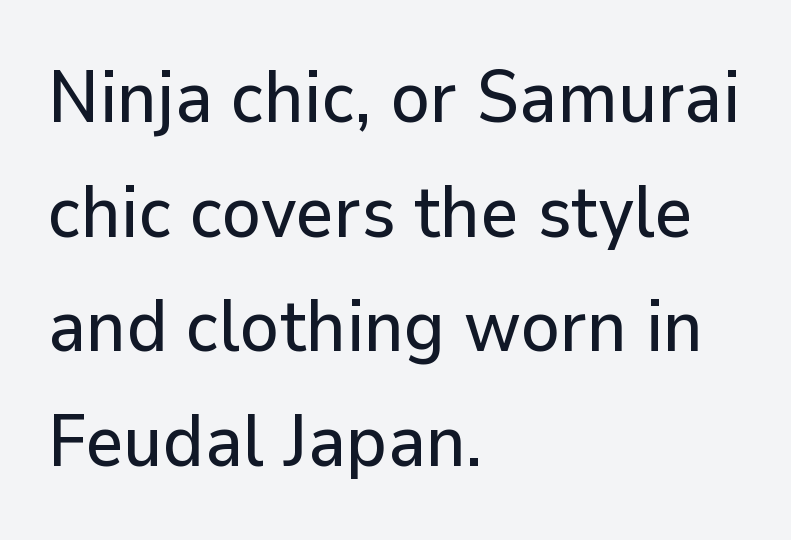
The designer left line spacing at the default. All the whitespace from short lines collects on the right. The horizontal fit of the characters is conventional and even. Unlike italic type, these characters show no tilt at all.
